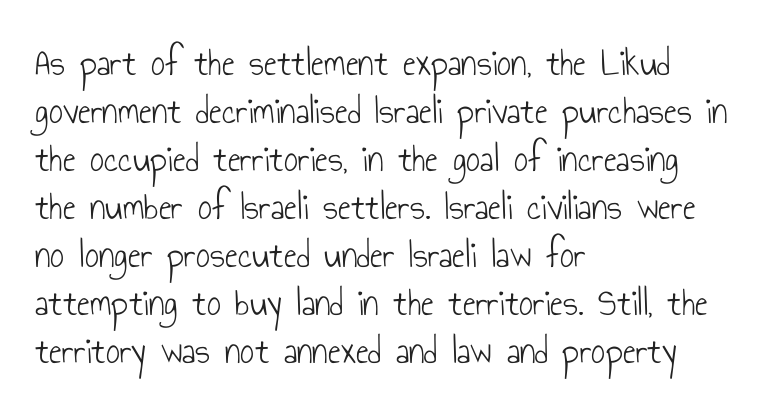
Ordinary non-slanted type is in use. The passage shown is typeset with a sans-serif family. Glyph-to-glyph distance matches everyday printed text. The foot of each line stays bare and open. These lines are rendered in a variable-pitch font.
